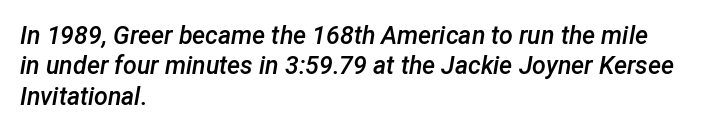
Between one letter and the next there's only the usual sliver of space. The space directly below the letters is spotless. A somewhat darkened texture: the type is semibold rather than bold. This rendering uses left alignment, leaving the right contour irregular. Slant detected: the letters are inclined.
